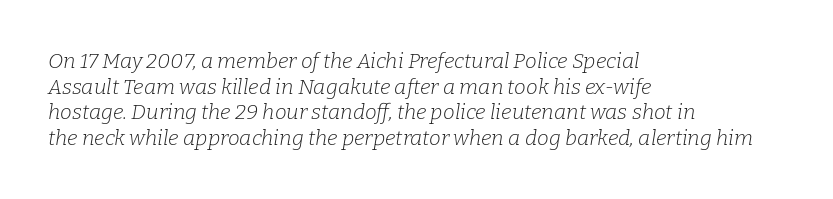
The image shows 21 px text type, italic (leaning right); set left-aligned, line spacing 1.22x, normal letter spacing, not underlined.
